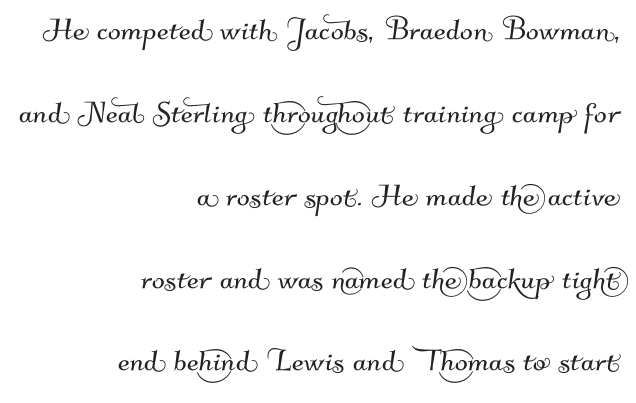
Q: Is the typeface a serif or a sans-serif typeface? A: Sans-serif.
Q: Is the text underlined? A: No.
Q: How is the paragraph aligned? A: Right-aligned.
Q: Is the spacing between letters normal or unusually wide? A: Normal.
Q: Is the spacing between lines tight, normal or loose? A: Loose.
Q: Width (condensed, normal, or wide)? A: Normal.
Q: Stroke contrast? A: Medium.
Q: x-height? A: Small.
Q: Monospaced? A: No.
